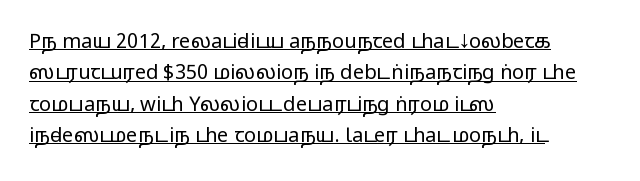
{"italic": "no", "bold": "no", "underline": "yes", "align": "left", "line_spacing": "normal", "line_spacing_ratio": 1.57, "letter_spacing": "normal", "letter_spacing_em": 0.0, "glyph_px": 20}
